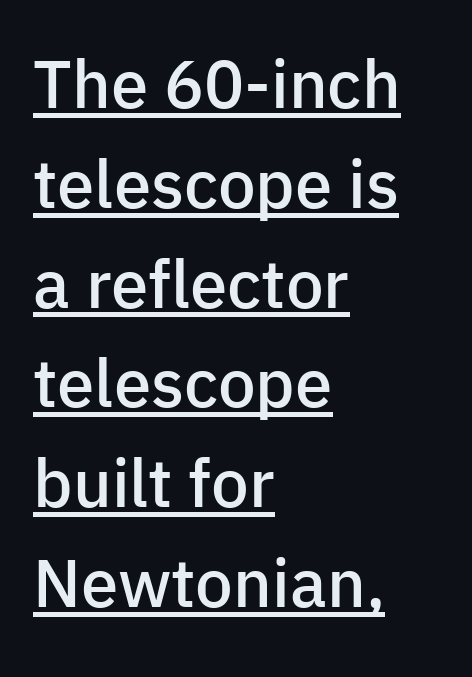
Slightly chunky letters — semibold, I'd say, not full bold. Typeset ragged right — the left edge is the straight one. Regular leading. Rendered with straight, roman letterforms.
